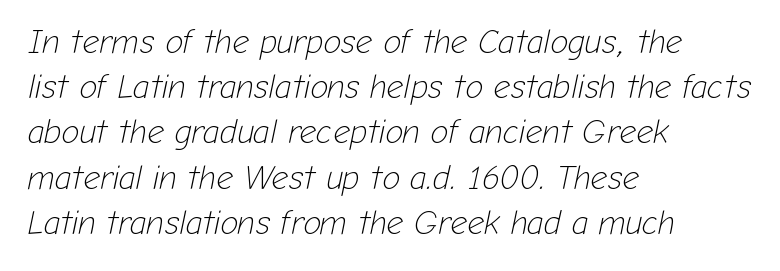
The image shows 33 px light type, italic (leaning right); set left-aligned, normal line spacing (1.37x), normal letter spacing, not underlined; low stroke contrast and a medium x-height.
